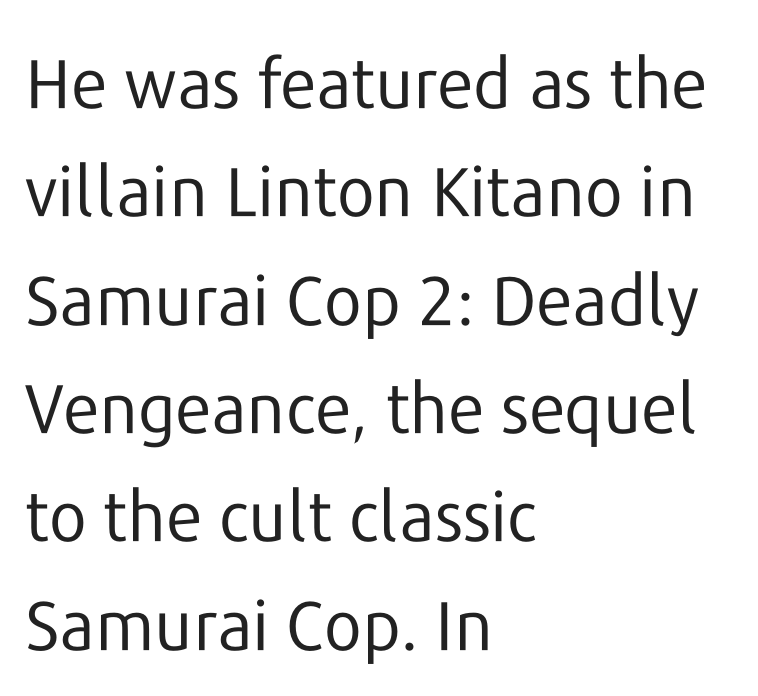
Q: Is the text bold? A: No.
Q: Is the text italic (slanted)? A: No, it is upright.
Q: Is the typeface a serif or a sans-serif typeface? A: Sans-serif.
Q: Is the text underlined? A: No.
Q: How is the paragraph aligned? A: Left-aligned.
Q: Is the spacing between letters normal or unusually wide? A: Normal.
Q: Is the spacing between lines tight, normal or loose? A: Normal.
Q: Width (condensed, normal, or wide)? A: Normal.
Q: Stroke contrast? A: Low.
Q: x-height? A: Medium.
Q: Monospaced? A: No.
